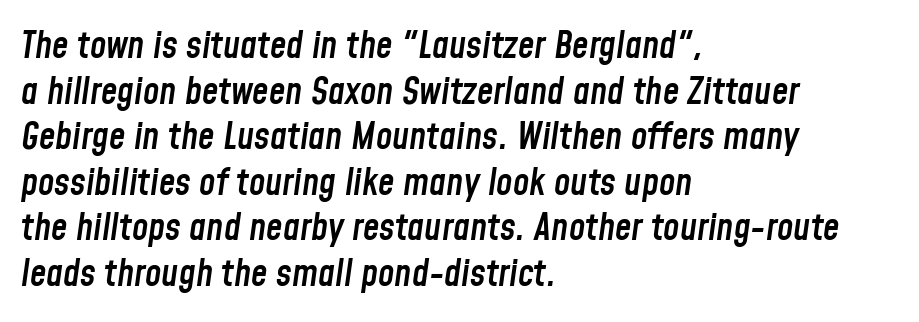
{"italic": "yes", "lean": "right", "slant_degrees": 8, "bold": "semi", "weight": "semibold", "width": "condensed", "stroke_contrast": "low", "x_height": "medium", "monospaced": "no", "underline": "no", "align": "left", "line_spacing_ratio": 1.23, "letter_spacing": "normal", "letter_spacing_em": 0.0, "glyph_px": 37}
